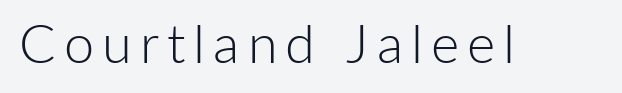
Q: Is the text bold? A: No.
Q: Is the text italic (slanted)? A: No, it is upright.
Q: Is the typeface a serif or a sans-serif typeface? A: Sans-serif.
Q: Is the text underlined? A: No.
Q: Width (condensed, normal, or wide)? A: Normal.
Q: Stroke contrast? A: Low.
Q: x-height? A: Medium.
Q: Monospaced? A: No.
